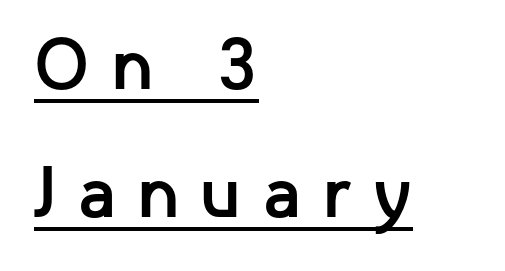
The image shows 73 px semibold sans-serif type, upright; set left-aligned, line spacing 1.76x, unusually wide letter spacing (+0.29 em), underlined; low stroke contrast and a medium x-height.
